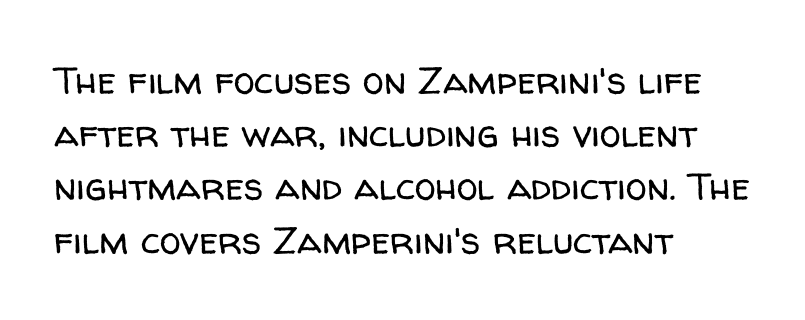
Q: Is the text bold? A: No.
Q: Is the text italic (slanted)? A: No, it is upright.
Q: Is the typeface a serif or a sans-serif typeface? A: Sans-serif.
Q: Is the text underlined? A: No.
Q: How is the paragraph aligned? A: Left-aligned.
Q: Is the spacing between letters normal or unusually wide? A: Normal.
Q: Is the spacing between lines tight, normal or loose? A: Normal.
Q: Width (condensed, normal, or wide)? A: Normal.
Q: Stroke contrast? A: Low.
Q: x-height? A: Medium.
Q: Monospaced? A: No.
